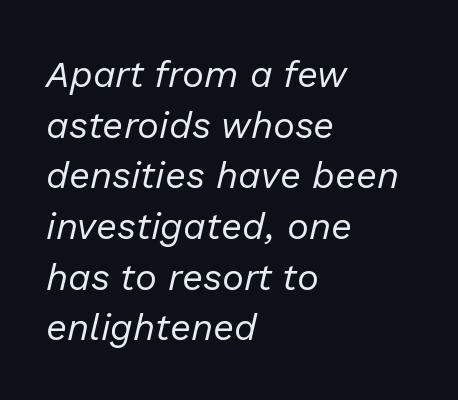
The image shows 37 px regular-weight type, italic (leaning right); set left-aligned, normal line spacing (1.37x), normal letter spacing, not underlined; low stroke contrast and a medium x-height.
